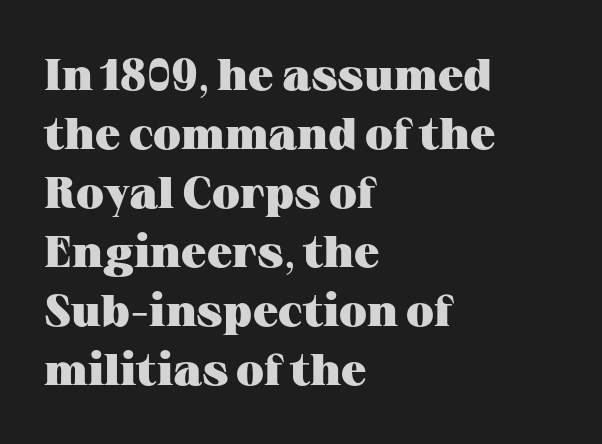
{"serif": "yes", "italic": "no", "bold": "yes", "weight": "heavy", "width": "wide", "stroke_contrast": "medium", "x_height": "medium", "monospaced": "no", "underline": "no", "align": "left", "line_spacing": "normal", "line_spacing_ratio": 1.31, "letter_spacing": "normal", "letter_spacing_em": 0.0, "glyph_px": 45}
